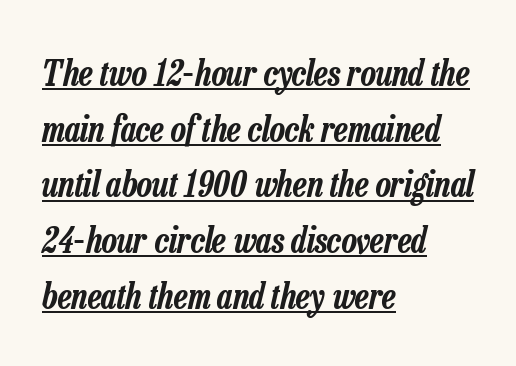
Q: Is the text italic (slanted)? A: Yes, it leans right by about 13 degrees.
Q: Is the text underlined? A: Yes.
Q: How is the paragraph aligned? A: Left-aligned.
Q: Is the spacing between letters normal or unusually wide? A: Normal.
Q: Is the spacing between lines tight, normal or loose? A: Normal.
Q: Width (condensed, normal, or wide)? A: Condensed.
Q: Stroke contrast? A: Low.
Q: x-height? A: Medium.
Q: Monospaced? A: No.
